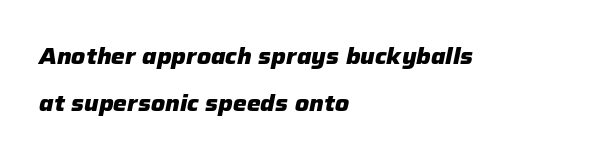
The image shows 22 px bold type, italic (leaning right); set left-aligned, loose line spacing (2.14x), normal letter spacing, not underlined.
